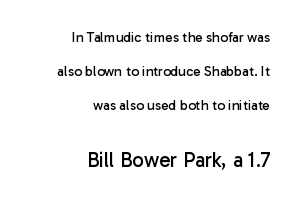
{"italic": "no", "bold": "no", "underline": "no", "align": "right", "line_spacing": "loose", "line_spacing_ratio": 2.43, "letter_spacing": "normal", "letter_spacing_em": 0.0, "larger_block": "second", "size_ratio": 1.5, "glyph_px": 21}
